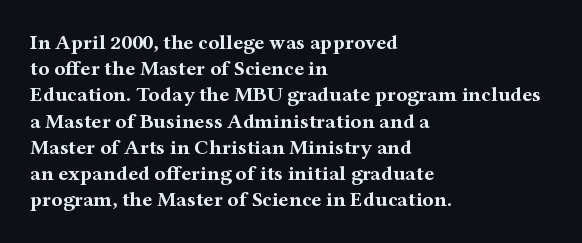
The image shows 21 px bold type, upright; set left-aligned, normal line spacing (1.25x), normal letter spacing, not underlined.
